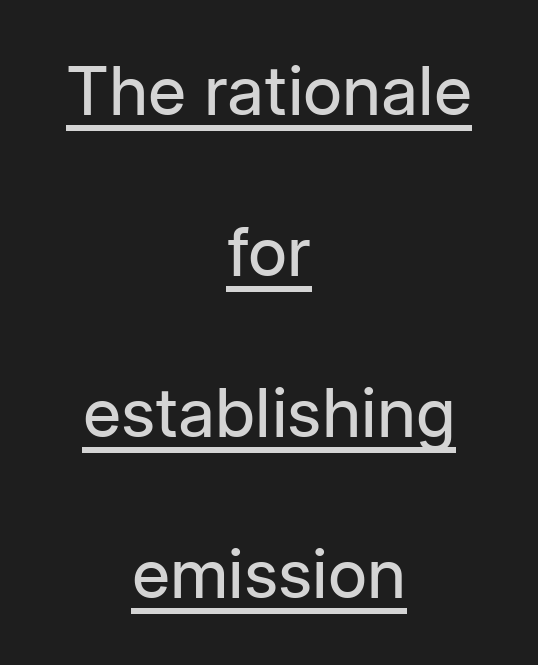
Q: Is the text bold? A: No.
Q: Is the text italic (slanted)? A: No, it is upright.
Q: Is the typeface a serif or a sans-serif typeface? A: Sans-serif.
Q: Is the text underlined? A: Yes.
Q: How is the paragraph aligned? A: Centered.
Q: Is the spacing between letters normal or unusually wide? A: Normal.
Q: Is the spacing between lines tight, normal or loose? A: Loose.
Q: Width (condensed, normal, or wide)? A: Normal.
Q: Stroke contrast? A: Low.
Q: x-height? A: Medium.
Q: Monospaced? A: No.
